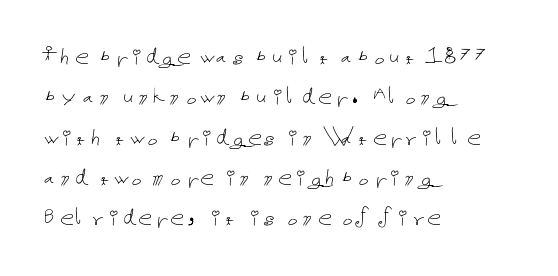
The image shows 28 px thin type, upright; set left-aligned, normal line spacing (1.44x), normal letter spacing, not underlined; low stroke contrast and a medium x-height.
